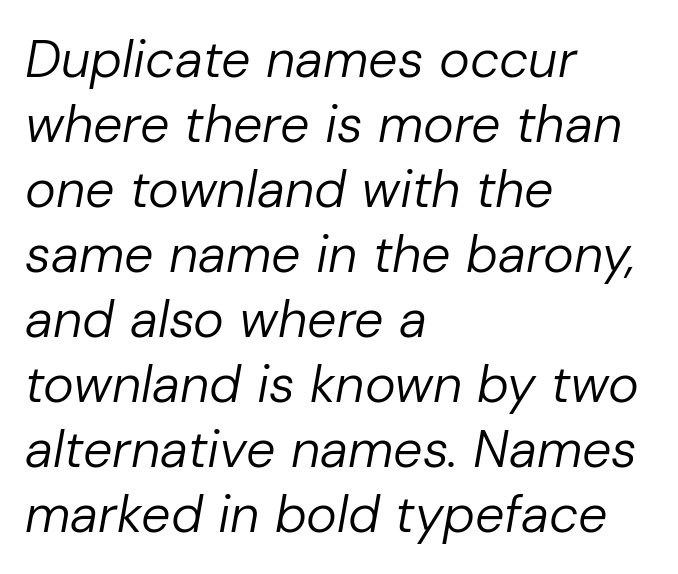
{"italic": "yes", "lean": "right", "slant_degrees": 10, "bold": "no", "weight": "regular", "width": "normal", "stroke_contrast": "low", "x_height": "medium", "monospaced": "no", "underline": "no", "align": "left", "line_spacing": "normal", "line_spacing_ratio": 1.25, "letter_spacing": "normal", "letter_spacing_em": 0.0, "glyph_px": 52}
